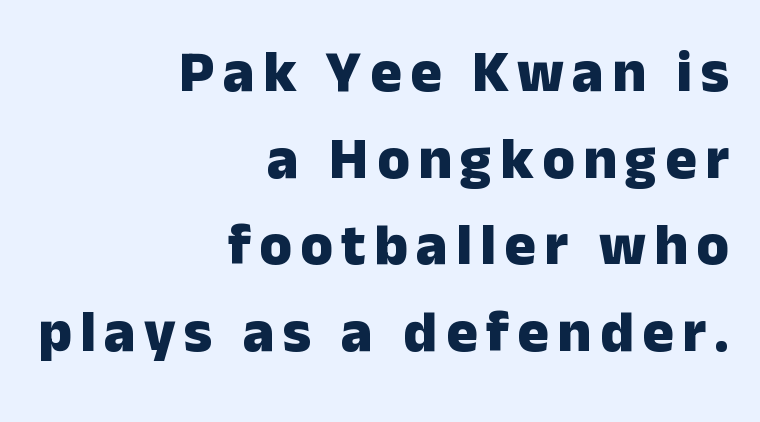
{"serif": "no", "italic": "no", "bold": "yes", "weight": "heavy", "width": "normal", "stroke_contrast": "low", "x_height": "medium", "monospaced": "no", "underline": "no", "align": "right", "line_spacing": "normal", "line_spacing_ratio": 1.47, "glyph_px": 59}
